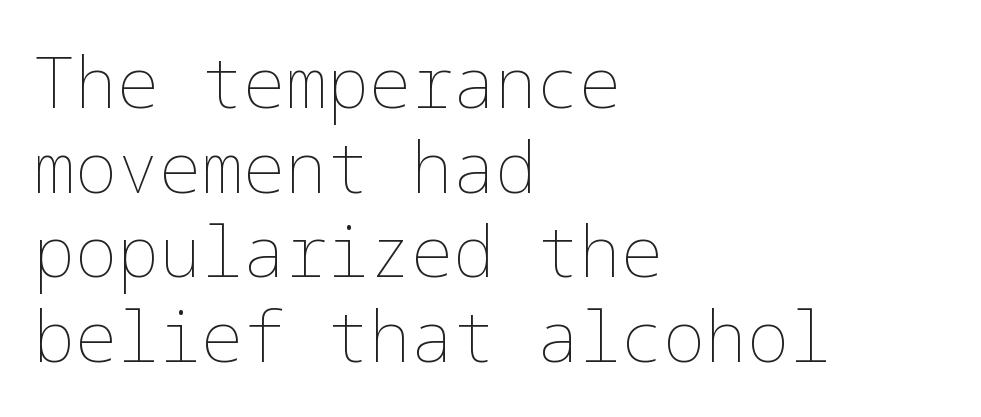
{"italic": "no", "bold": "no", "weight": "thin", "width": "normal", "stroke_contrast": "low", "x_height": "medium", "underline": "no", "align": "left", "line_spacing_ratio": 1.21, "letter_spacing": "normal", "letter_spacing_em": 0.0, "glyph_px": 70}
